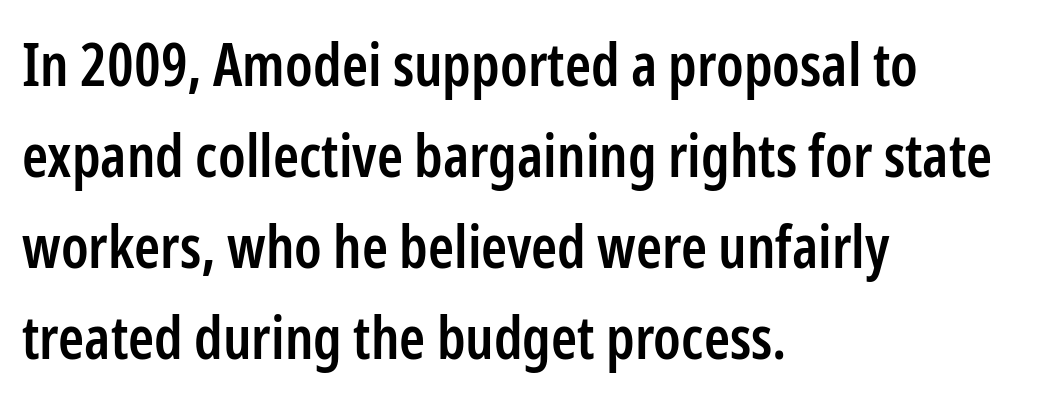
{"serif": "no", "italic": "no", "bold": "semi", "weight": "semibold", "width": "condensed", "stroke_contrast": "low", "x_height": "medium", "monospaced": "no", "underline": "no", "align": "left", "line_spacing": "normal", "line_spacing_ratio": 1.54, "letter_spacing": "normal", "letter_spacing_em": 0.0, "glyph_px": 59}
